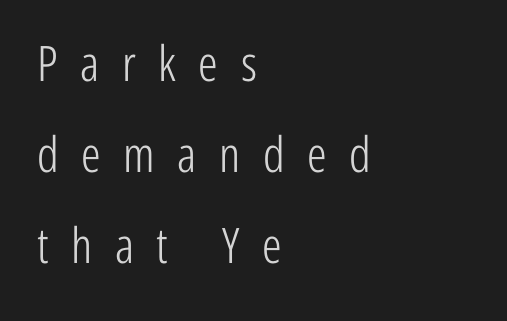
Q: Is the text bold? A: No.
Q: Is the text italic (slanted)? A: No, it is upright.
Q: Is the typeface a serif or a sans-serif typeface? A: Sans-serif.
Q: Is the text underlined? A: No.
Q: How is the paragraph aligned? A: Left-aligned.
Q: Is the spacing between letters normal or unusually wide? A: Unusually wide.
Q: Width (condensed, normal, or wide)? A: Condensed.
Q: Stroke contrast? A: Low.
Q: x-height? A: Medium.
Q: Monospaced? A: No.
